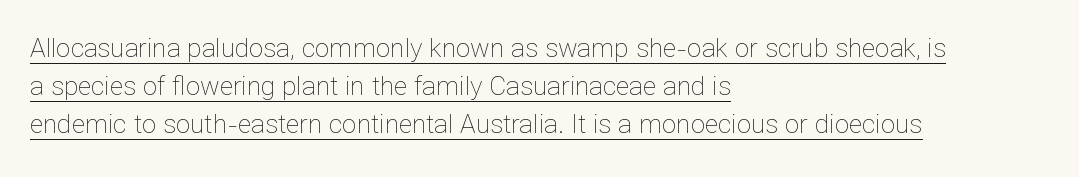
{"italic": "no", "bold": "no", "underline": "yes", "align": "left", "line_spacing": "normal", "line_spacing_ratio": 1.46, "letter_spacing": "normal", "letter_spacing_em": 0.0, "glyph_px": 26}
